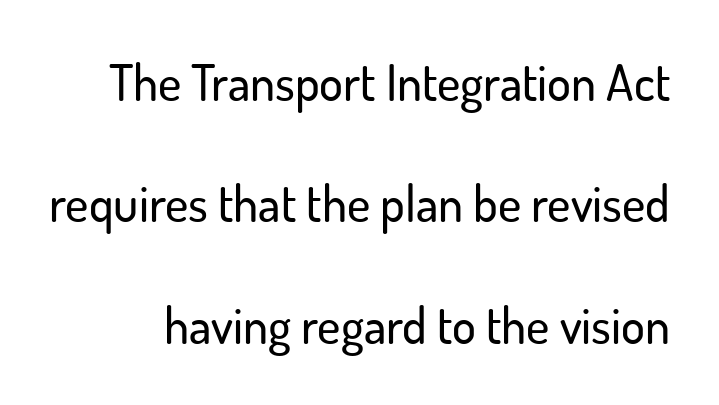
Q: Is the text italic (slanted)? A: No, it is upright.
Q: Is the typeface a serif or a sans-serif typeface? A: Sans-serif.
Q: Is the text underlined? A: No.
Q: Is the spacing between letters normal or unusually wide? A: Normal.
Q: Is the spacing between lines tight, normal or loose? A: Loose.
Q: Width (condensed, normal, or wide)? A: Normal.
Q: Stroke contrast? A: Low.
Q: x-height? A: Small.
Q: Monospaced? A: No.
